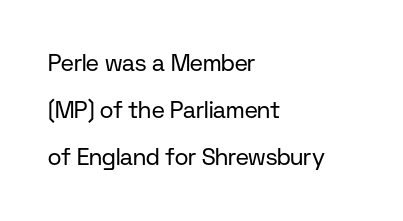
Quick note: not italic, upright. Stroke thickness stays within the range of a standard reading face or lighter. Leading is clearly above the norm, producing a sparse column. The lines are quadded left. The letters sit at their default tracking, neither squeezed nor spread.
